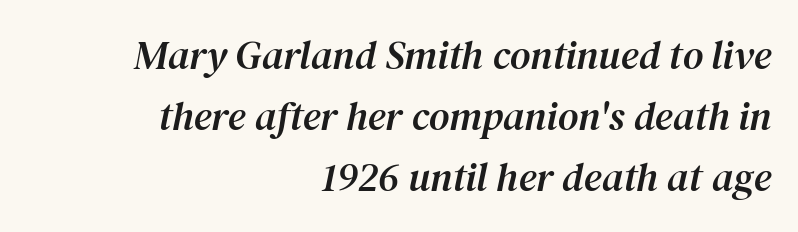
Q: Is the text italic (slanted)? A: Yes, it leans right by about 12 degrees.
Q: Is the typeface a serif or a sans-serif typeface? A: Serif.
Q: Is the text underlined? A: No.
Q: How is the paragraph aligned? A: Right-aligned.
Q: Is the spacing between letters normal or unusually wide? A: Normal.
Q: Is the spacing between lines tight, normal or loose? A: Normal.
Q: Width (condensed, normal, or wide)? A: Normal.
Q: Stroke contrast? A: Medium.
Q: x-height? A: Medium.
Q: Monospaced? A: No.
